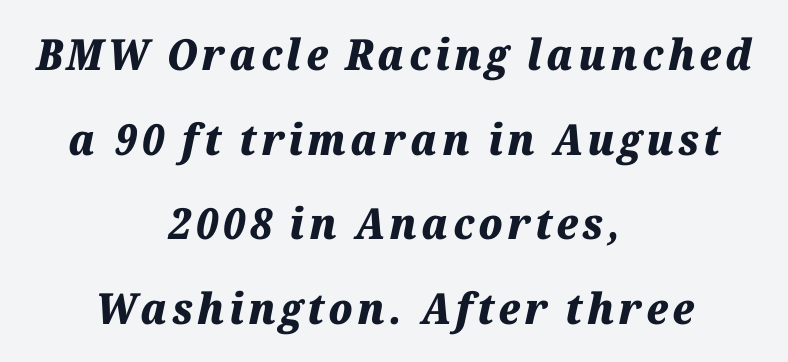
{"italic": "yes", "lean": "right", "slant_degrees": 12, "bold": "yes", "weight": "heavy", "width": "normal", "stroke_contrast": "medium", "x_height": "medium", "monospaced": "no", "underline": "no", "align": "center", "line_spacing": "loose", "line_spacing_ratio": 1.97, "glyph_px": 43}
